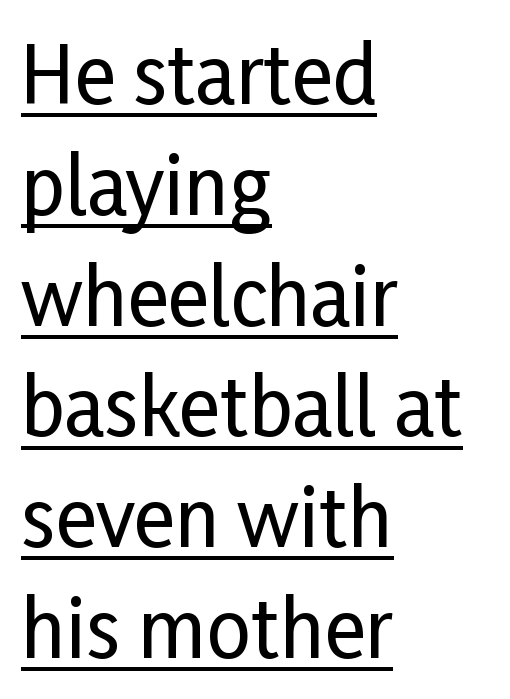
{"serif": "no", "italic": "no", "width": "condensed", "stroke_contrast": "low", "x_height": "medium", "monospaced": "no", "underline": "yes", "align": "left", "line_spacing": "normal", "line_spacing_ratio": 1.42, "letter_spacing": "normal", "letter_spacing_em": 0.0, "glyph_px": 78}
